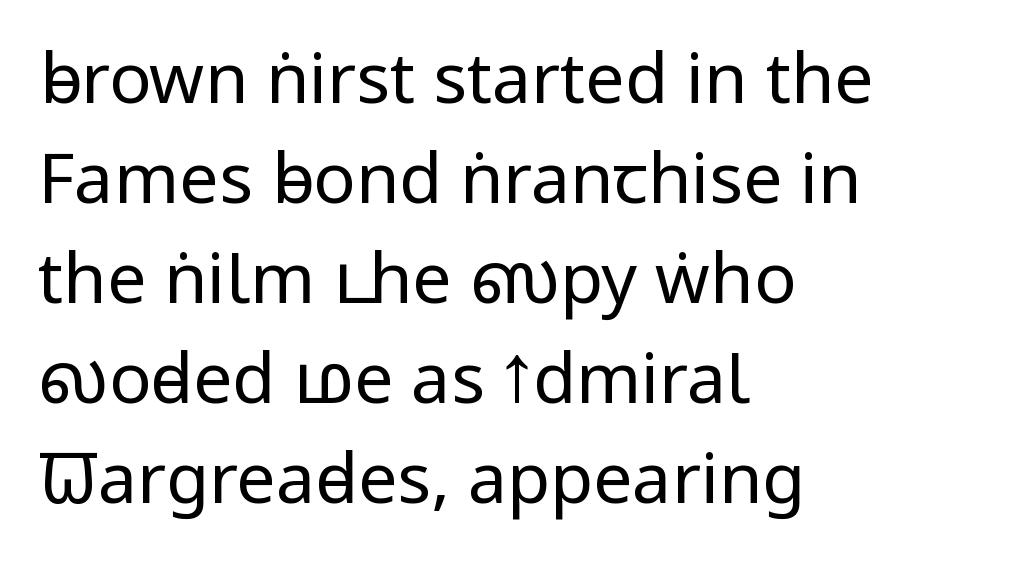
The rendering shows plain stroke endings on the letterforms — a sans-serif design. Is the stroke heavy? The answer is a plain regular-or-lighter. Observe the ordinary spacing: letters are neighbours, not strangers. The designer left line spacing at the default. Lines of text with bare space underneath.
